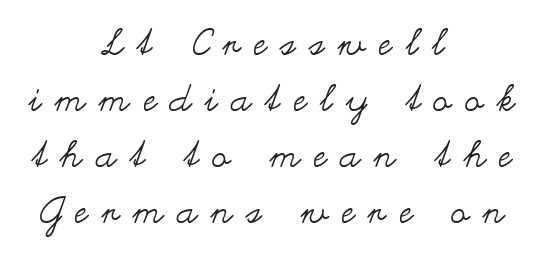
The image shows 37 px regular-weight, wide type; set centered, normal line spacing (1.51x), unusually wide letter spacing (+0.37 em), not underlined; medium stroke contrast and a small x-height.
